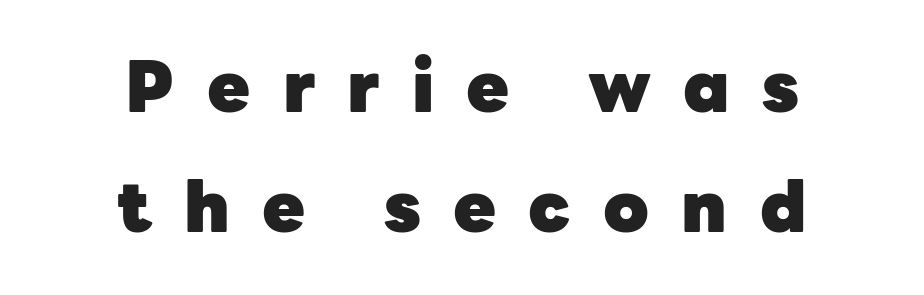
Each letter keeps its own natural width here, so spacing adapts to shape. This rendering widens character spacing well past its baseline value. Typographically, this falls in the sans-serif category. Unlike italic type, these characters show no tilt at all.
